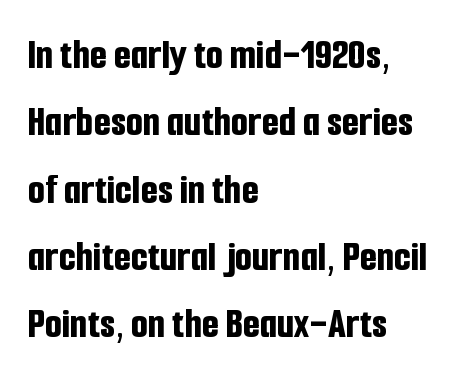
{"serif": "no", "italic": "no", "bold": "yes", "weight": "bold", "width": "condensed", "stroke_contrast": "low", "x_height": "medium", "monospaced": "no", "underline": "no", "align": "left", "line_spacing": "normal", "line_spacing_ratio": 1.53, "letter_spacing": "normal", "letter_spacing_em": 0.0, "glyph_px": 44}
